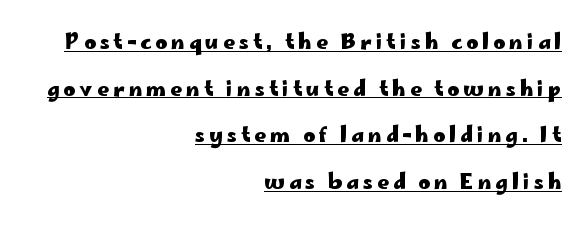
The image shows 20 px bold type, upright; set right-aligned, loose line spacing (2.33x), unusually wide letter spacing (+0.21 em), underlined.
